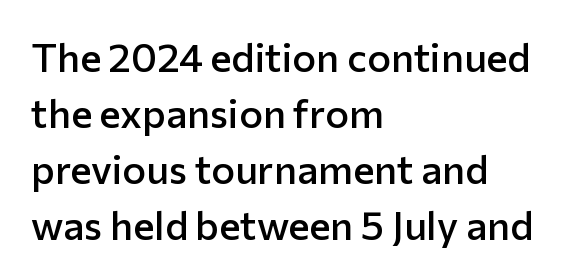
The passage shown has conventional tracking throughout. The rendering shows plain stroke endings on the letterforms — a sans-serif design. One glance says typical: line gaps are just what's usual. The passage shown is not underscored anywhere. Note the varied advance widths — an 'i' is clearly narrower than an 'm'. This is moderately heavy type, rendered in semibold.
